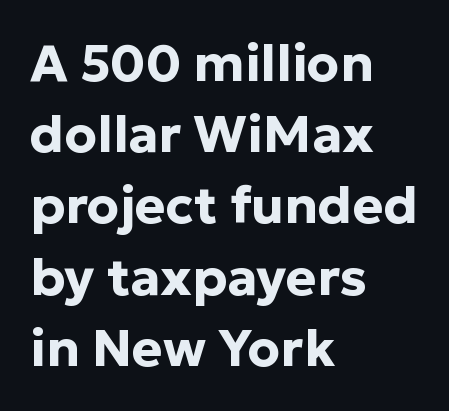
Q: Is the text bold? A: Yes.
Q: Is the text italic (slanted)? A: No, it is upright.
Q: Is the typeface a serif or a sans-serif typeface? A: Sans-serif.
Q: Is the text underlined? A: No.
Q: How is the paragraph aligned? A: Left-aligned.
Q: Is the spacing between letters normal or unusually wide? A: Normal.
Q: Is the spacing between lines tight, normal or loose? A: Normal.
Q: Width (condensed, normal, or wide)? A: Normal.
Q: Stroke contrast? A: Low.
Q: x-height? A: Medium.
Q: Monospaced? A: No.
